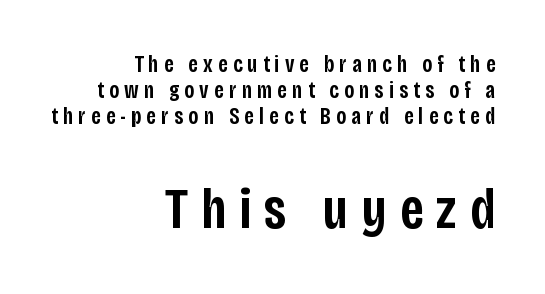
Q: Is the text bold? A: Semi-bold.
Q: Is the text italic (slanted)? A: No, it is upright.
Q: Is the typeface a serif or a sans-serif typeface? A: Sans-serif.
Q: Is the text underlined? A: No.
Q: How is the paragraph aligned? A: Right-aligned.
Q: Is the spacing between letters normal or unusually wide? A: Unusually wide.
Q: Is the spacing between lines tight, normal or loose? A: Tight.
Q: Which block of text is set in a larger size, the first (top) or the second (bottom)? A: The second (bottom) one.
Q: Width (condensed, normal, or wide)? A: Condensed.
Q: Stroke contrast? A: Low.
Q: x-height? A: Large.
Q: Monospaced? A: No.
